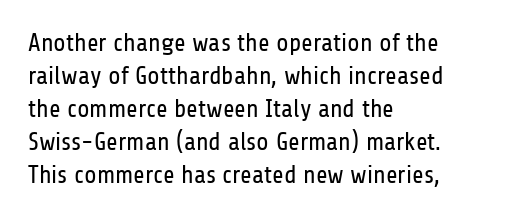
The setting favours the left margin, as ordinary paragraphs usually do. The letters stand upright; this is a roman face. Does the leading feel generous? No, just average. The passage shown has conventional tracking throughout. Each stroke keeps to a modest, everyday thickness or less.
